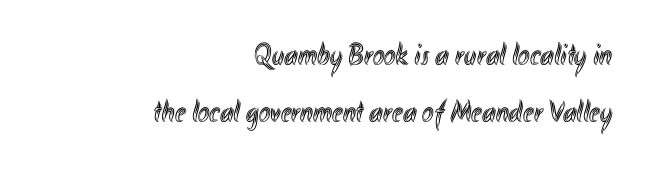
The image shows 31 px condensed type; set right-aligned, line spacing 1.83x, normal letter spacing, not underlined; a small x-height.
